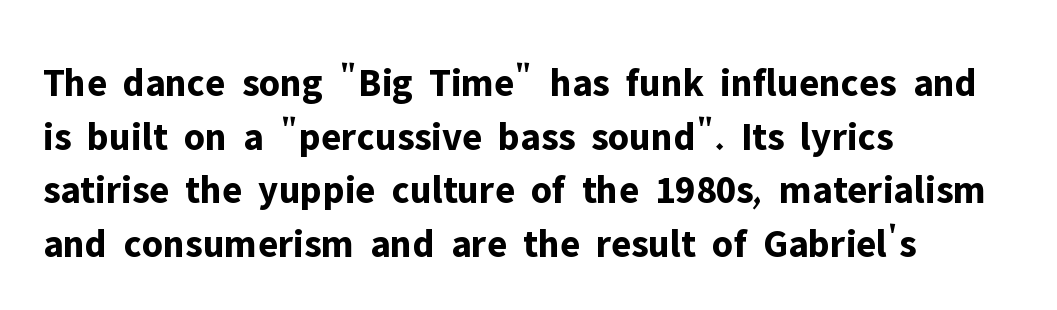
The image shows 40 px bold sans-serif type, upright; set left-aligned, normal line spacing (1.34x), normal letter spacing, not underlined; low stroke contrast and a medium x-height.
